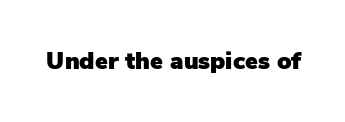
Observe the ordinary spacing: letters are neighbours, not strangers. Underline: absent. Rendered with straight, roman letterforms.
